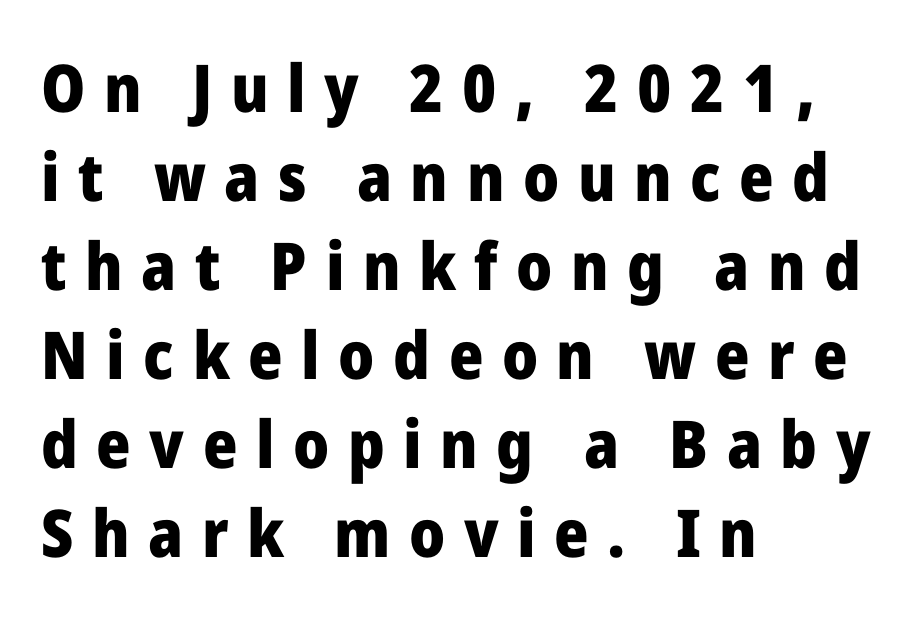
The lines in this sample share a left origin and differ only in where they stop. Observe the wide spacing: letters keep a clear distance from each other. Descender tails drop into unmarked territory. Upright lettering throughout. Compared with typical paragraphs, the rows here are spaced about the same. Looks like regular typesetting: each glyph gets only the width it needs.
